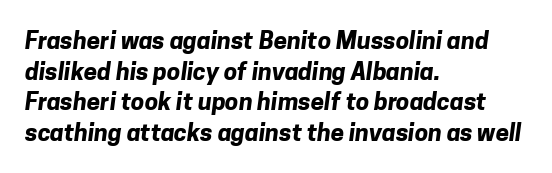
Q: Is the text bold? A: Yes.
Q: Is the text underlined? A: No.
Q: How is the paragraph aligned? A: Left-aligned.
Q: Is the spacing between letters normal or unusually wide? A: Normal.
Q: Is the spacing between lines tight, normal or loose? A: Normal.
